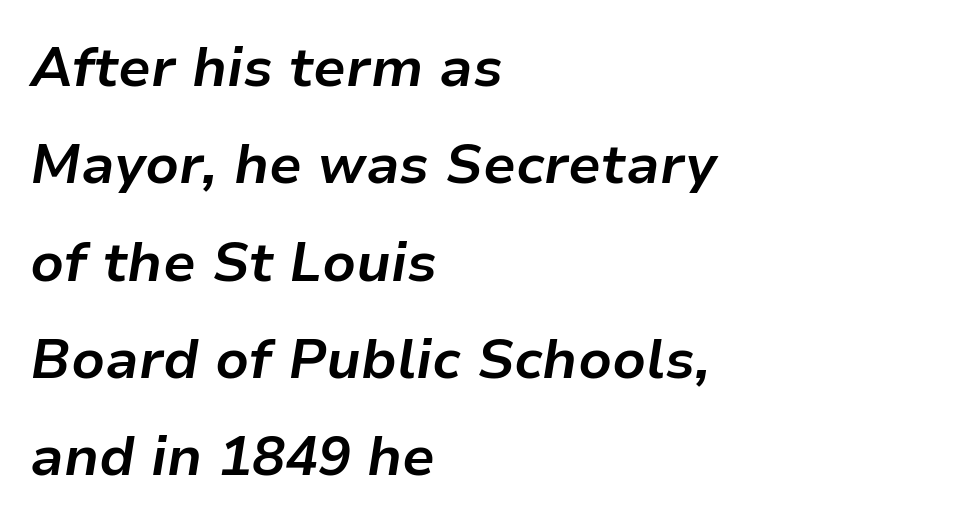
{"italic": "yes", "lean": "right", "slant_degrees": 9, "bold": "yes", "weight": "bold", "width": "normal", "stroke_contrast": "low", "x_height": "medium", "monospaced": "no", "underline": "no", "align": "left", "line_spacing_ratio": 1.77, "letter_spacing": "normal", "letter_spacing_em": 0.0, "glyph_px": 55}
